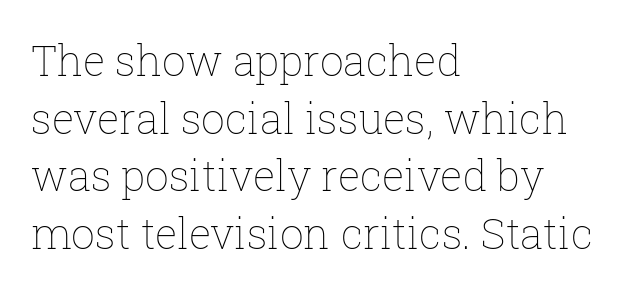
Note the varied advance widths — an 'i' is clearly narrower than an 'm'. Here the glyphs are tracked normally, forming tight word shapes. Notice how the passage keeps a crisp vertical edge on the left only. Words float on clear page, feet unadorned.
